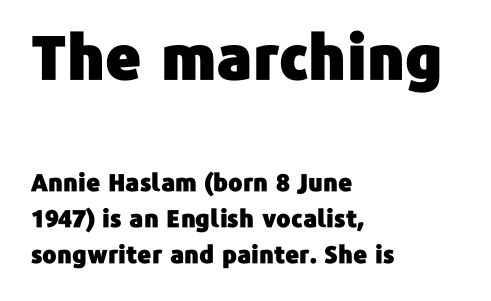
Q: Is the text italic (slanted)? A: No, it is upright.
Q: Is the typeface a serif or a sans-serif typeface? A: Sans-serif.
Q: Is the text underlined? A: No.
Q: How is the paragraph aligned? A: Left-aligned.
Q: Is the spacing between letters normal or unusually wide? A: Normal.
Q: Is the spacing between lines tight, normal or loose? A: Normal.
Q: Which block of text is set in a larger size, the first (top) or the second (bottom)? A: The first (top) one.
Q: Width (condensed, normal, or wide)? A: Normal.
Q: Stroke contrast? A: Low.
Q: x-height? A: Medium.
Q: Monospaced? A: No.
